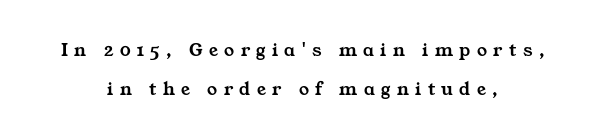
Q: Is the text underlined? A: No.
Q: How is the paragraph aligned? A: Centered.
Q: Is the spacing between letters normal or unusually wide? A: Unusually wide.
Q: Is the spacing between lines tight, normal or loose? A: Loose.
